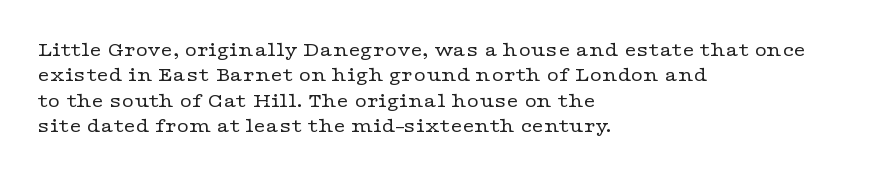
Q: Is the text bold? A: No.
Q: Is the text italic (slanted)? A: No, it is upright.
Q: Is the text underlined? A: No.
Q: How is the paragraph aligned? A: Left-aligned.
Q: Is the spacing between letters normal or unusually wide? A: Normal.
